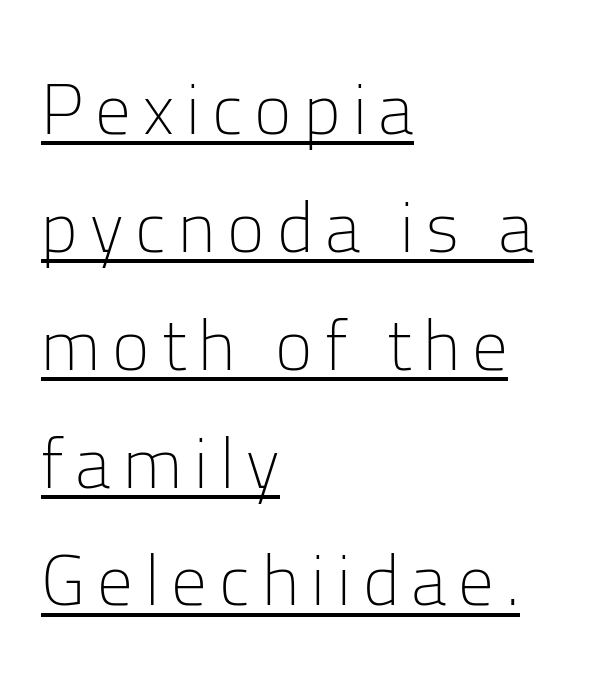
Q: Is the text bold? A: No.
Q: Is the text italic (slanted)? A: No, it is upright.
Q: Is the typeface a serif or a sans-serif typeface? A: Sans-serif.
Q: Is the text underlined? A: Yes.
Q: How is the paragraph aligned? A: Left-aligned.
Q: Is the spacing between lines tight, normal or loose? A: Normal.
Q: Width (condensed, normal, or wide)? A: Normal.
Q: Stroke contrast? A: Low.
Q: x-height? A: Medium.
Q: Monospaced? A: No.
